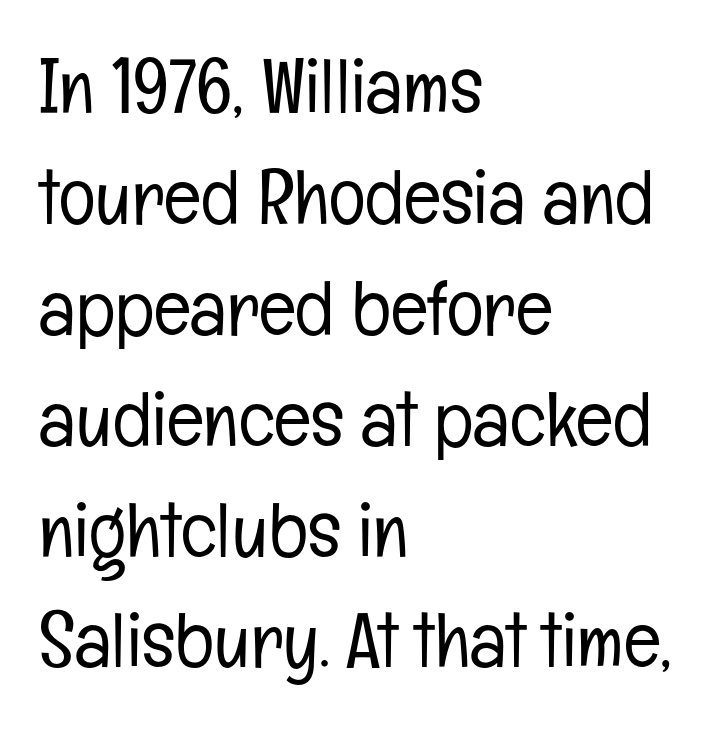
Left-aligned paragraph, ragged on the right. The rendering shows plain stroke endings on the letterforms — a sans-serif design. Nothing heavy about these letters — not bold at all. Tracking here is standard; glyphs follow each other at the usual distance. Do the letters lean? They stand straight.
